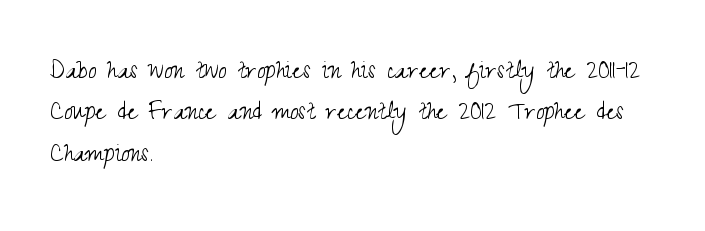
Descenders hang freely into open space. This rendering employs a face without finishing strokes, i.e., a sans-serif. Character widths vary here, with narrow letters taking less room than wide ones. The leading is moderate, giving the passage an even texture.
